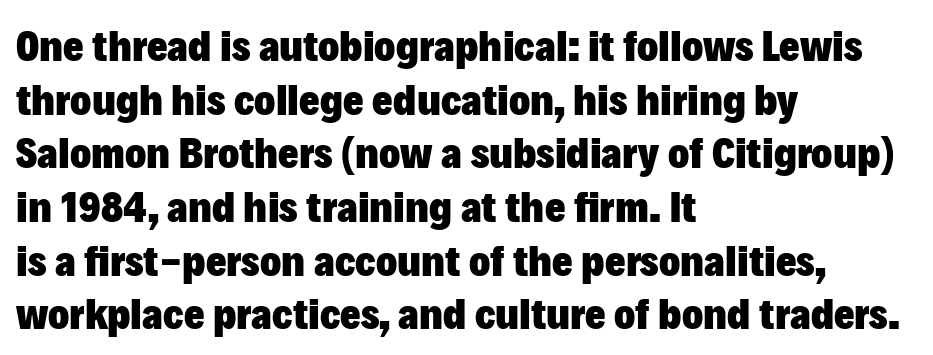
The image shows 44 px heavy sans-serif type, upright; set left-aligned, line spacing 1.22x, normal letter spacing, not underlined; low stroke contrast and a medium x-height.
